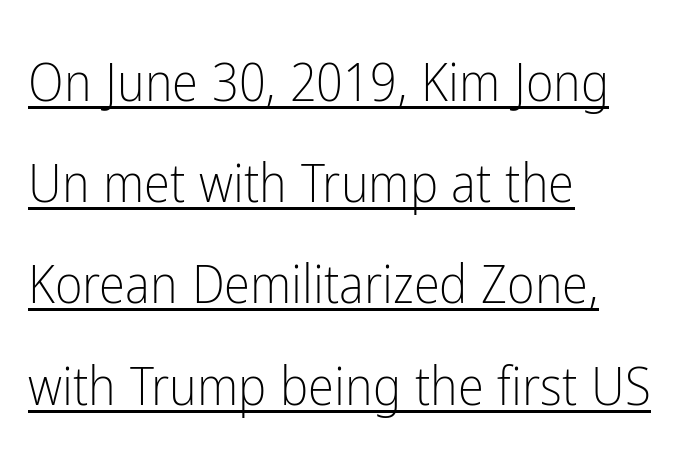
The letters stand straight up with perfectly vertical stems. Summary of weight: not heavy and not bold. Is there an underline? Yes — a line sits under the letters. The characters display no serif detailing; their extremities are plain. Short note: letters normally spaced.
